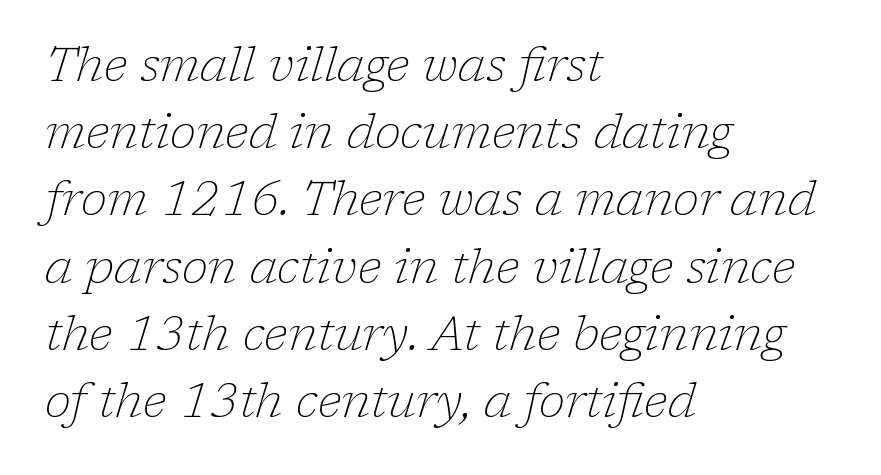
The image shows 48 px thin serif type, italic (leaning right); set left-aligned, normal line spacing (1.4x), normal letter spacing, not underlined; low stroke contrast and a medium x-height.
